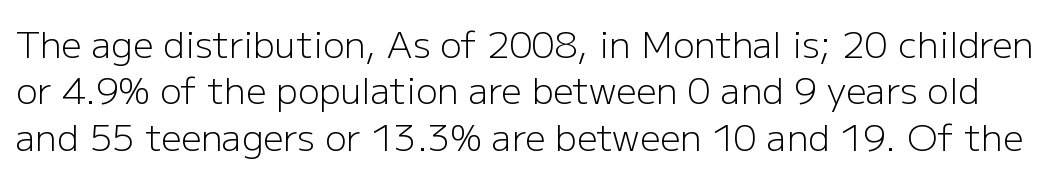
The image shows 36 px light sans-serif type, upright; set normal line spacing (1.29x), normal letter spacing, not underlined; low stroke contrast and a medium x-height.
